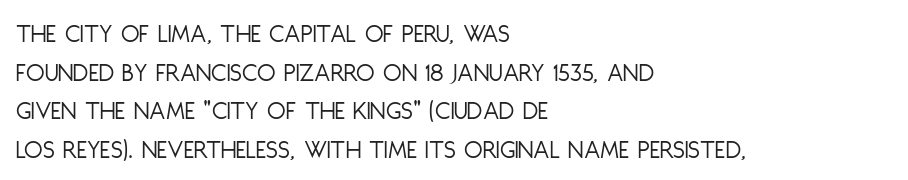
The image shows 27 px text type, upright; set left-aligned, normal line spacing (1.43x), normal letter spacing, not underlined.
